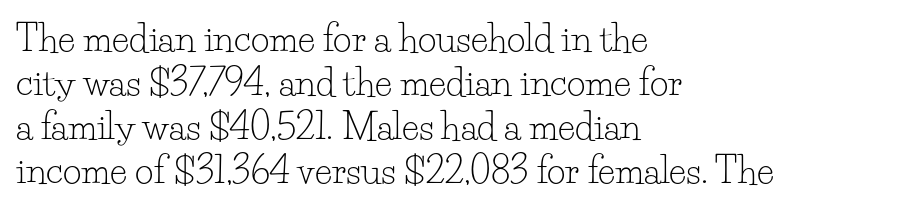
The image shows 36 px light serif type, upright; set left-aligned, line spacing 1.22x, normal letter spacing, not underlined; low stroke contrast and a small x-height.
